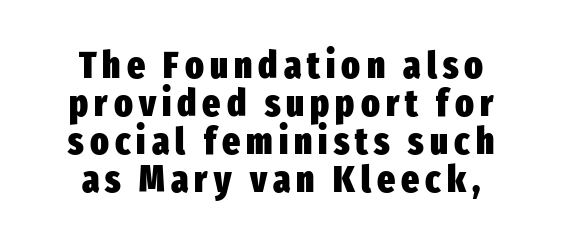
Q: Is the text bold? A: Yes.
Q: Is the text italic (slanted)? A: No, it is upright.
Q: Is the typeface a serif or a sans-serif typeface? A: Sans-serif.
Q: Is the text underlined? A: No.
Q: How is the paragraph aligned? A: Centered.
Q: Is the spacing between lines tight, normal or loose? A: Tight.
Q: Width (condensed, normal, or wide)? A: Condensed.
Q: Stroke contrast? A: Low.
Q: x-height? A: Medium.
Q: Monospaced? A: No.
